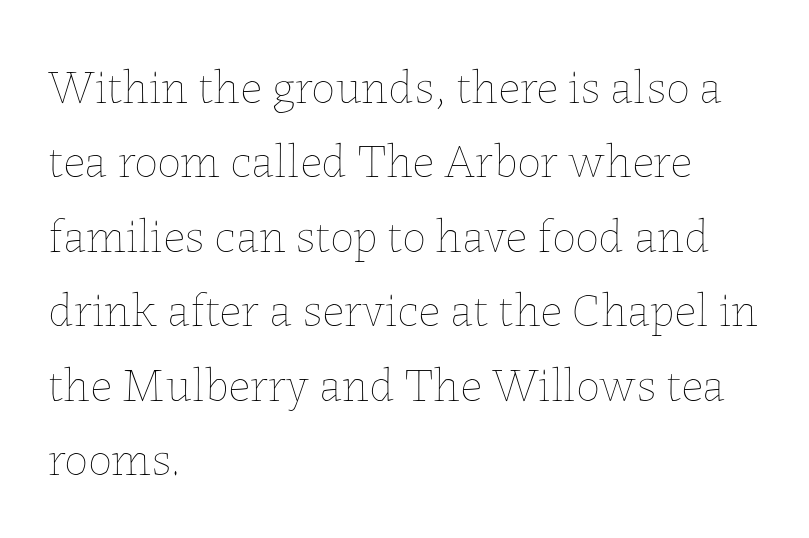
{"italic": "no", "bold": "no", "weight": "thin", "width": "normal", "stroke_contrast": "low", "x_height": "medium", "monospaced": "no", "underline": "no", "align": "left", "line_spacing": "normal", "line_spacing_ratio": 1.55, "letter_spacing": "normal", "letter_spacing_em": 0.0, "glyph_px": 48}
